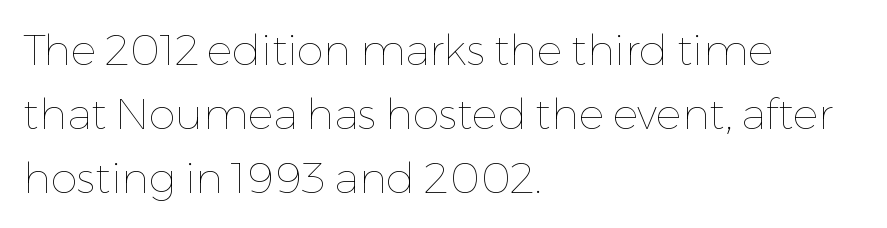
Anything drawn beneath the words? Only blank space. The paragraph has a hard left edge and a soft right edge. Here the designer chose a conventional face with non-uniform glyph widths. In terms of posture, this sample is upright.
